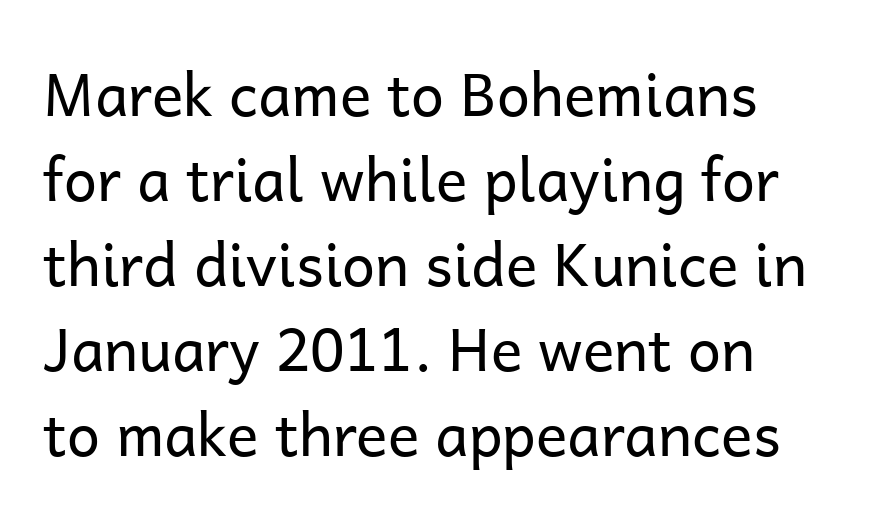
This sample uses an upright cut, with every glyph sitting square on the baseline. Each row of text sits above clean, open space. A typesetter would label this face a sans. The weight tops out at a normal text grade.
